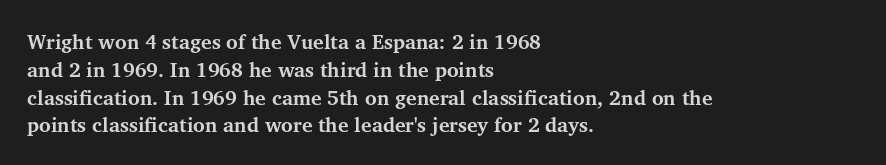
Q: Is the text bold? A: Yes.
Q: Is the text italic (slanted)? A: No, it is upright.
Q: Is the text underlined? A: No.
Q: How is the paragraph aligned? A: Left-aligned.
Q: Is the spacing between letters normal or unusually wide? A: Normal.
Q: Is the spacing between lines tight, normal or loose? A: Normal.
